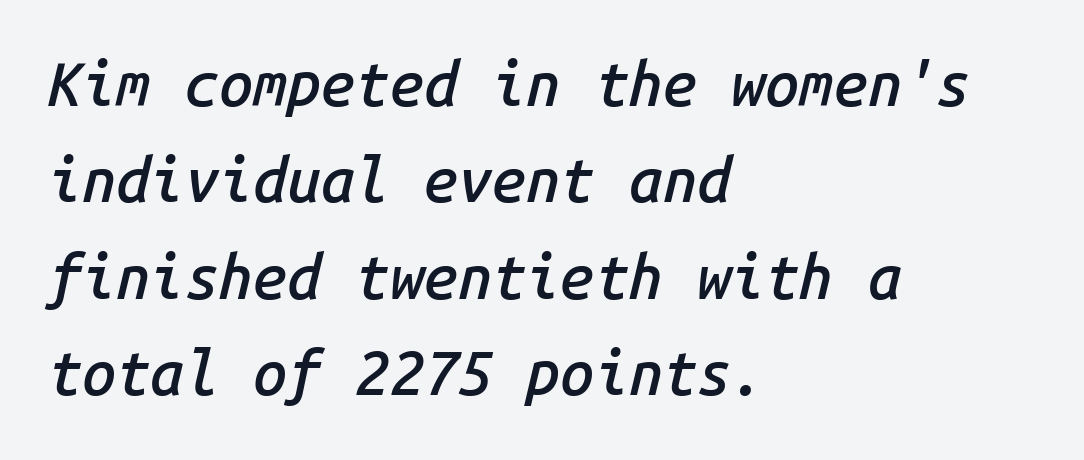
Q: Is the text bold? A: Semi-bold.
Q: Is the text italic (slanted)? A: Yes, it leans right by about 14 degrees.
Q: Is the text underlined? A: No.
Q: How is the paragraph aligned? A: Left-aligned.
Q: Is the spacing between letters normal or unusually wide? A: Normal.
Q: Is the spacing between lines tight, normal or loose? A: Normal.
Q: Width (condensed, normal, or wide)? A: Normal.
Q: Stroke contrast? A: Low.
Q: x-height? A: Medium.
Q: Monospaced? A: Yes.
